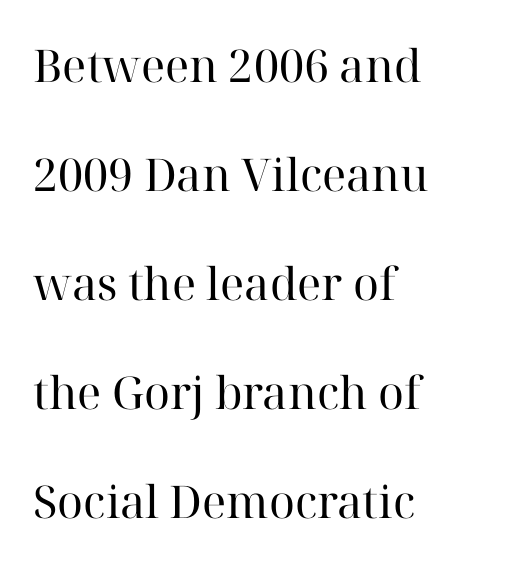
The image shows 45 px regular-weight serif type, upright; set left-aligned, loose line spacing (2.42x), normal letter spacing, not underlined; high stroke contrast and a medium x-height.
